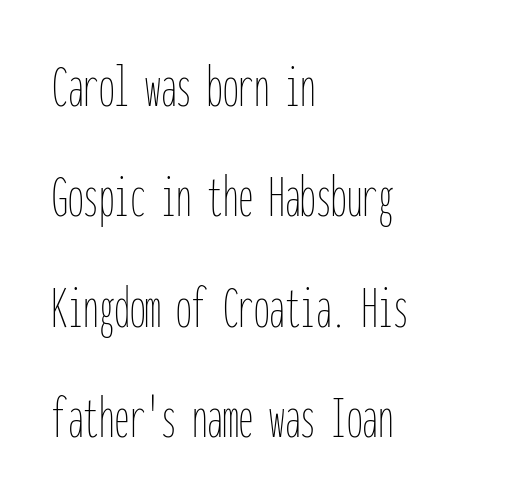
Q: Is the text bold? A: No.
Q: Is the text italic (slanted)? A: No, it is upright.
Q: Is the text underlined? A: No.
Q: How is the paragraph aligned? A: Left-aligned.
Q: Is the spacing between letters normal or unusually wide? A: Normal.
Q: Width (condensed, normal, or wide)? A: Condensed.
Q: Stroke contrast? A: Low.
Q: x-height? A: Medium.
Q: Monospaced? A: Yes.
